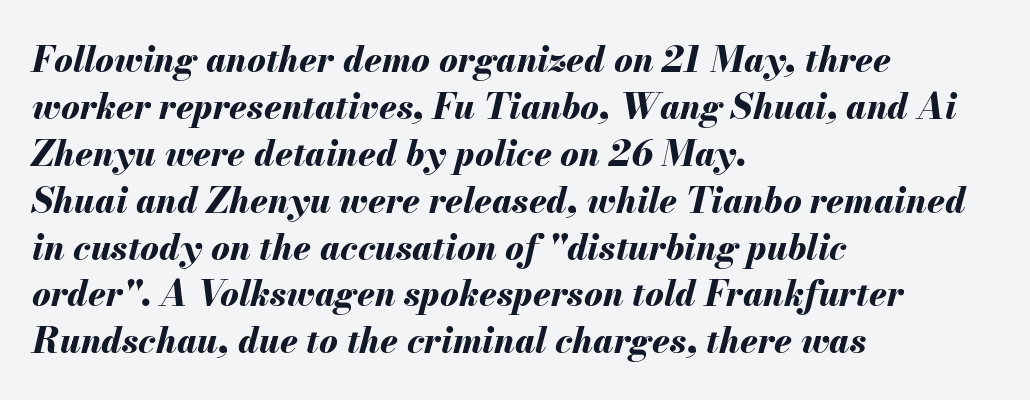
{"italic": "yes", "lean": "right", "slant_degrees": 13, "bold": "yes", "weight": "bold", "width": "normal", "stroke_contrast": "medium", "x_height": "small", "monospaced": "no", "underline": "no", "align": "left", "line_spacing": "normal", "line_spacing_ratio": 1.34, "letter_spacing": "normal", "letter_spacing_em": 0.0, "glyph_px": 35}
